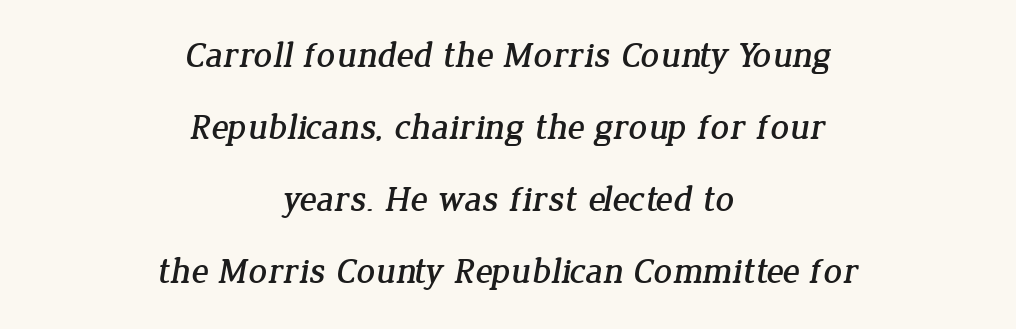
The image shows 36 px serif type; set centered, loose line spacing (2.0x), normal letter spacing, not underlined; low stroke contrast and a medium x-height.
